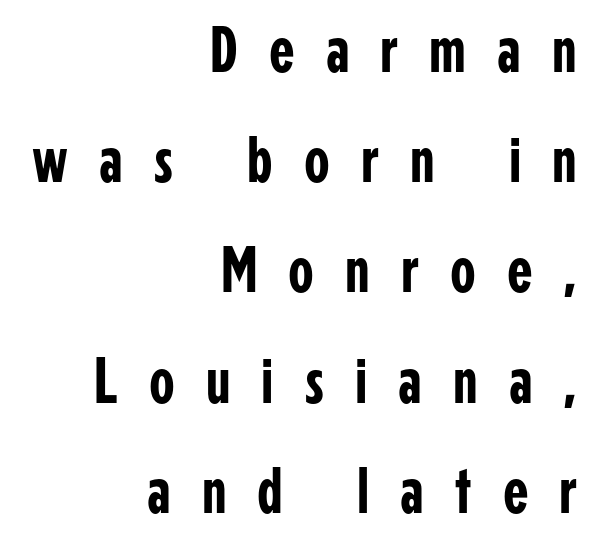
{"serif": "no", "italic": "no", "width": "condensed", "stroke_contrast": "low", "x_height": "medium", "monospaced": "no", "underline": "no", "align": "right", "line_spacing": "normal", "line_spacing_ratio": 1.67, "letter_spacing": "wide", "letter_spacing_em": 0.47, "glyph_px": 66}
